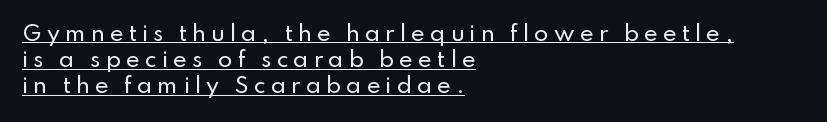
The line texture is sparse and dotted thanks to wide tracking. This is roman type, the default non-slanted kind. The glyphs are accompanied by a horizontal stroke just below them. What's the leading like? Ordinary, nothing unusual. Layout note: lines flush left.
